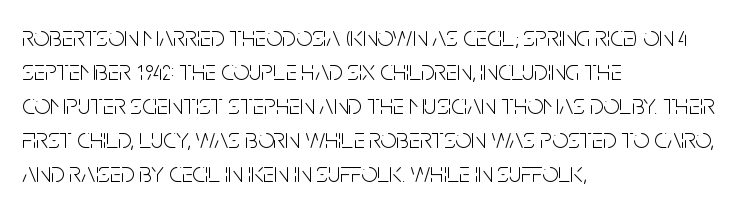
What kind of face is this? One without serifs — a sans. Caption: multi-line text, flush left, ragged right. No word sits above an underline. The letters advance in unequal steps, a hallmark of proportional type. Upright lettering throughout. No extra ink here — the face is not bold.
